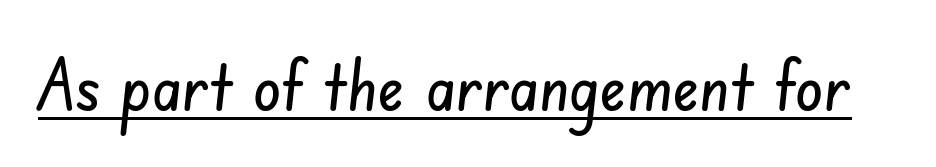
The image shows 71 px condensed sans-serif type; set normal letter spacing, underlined; low stroke contrast and a small x-height.
